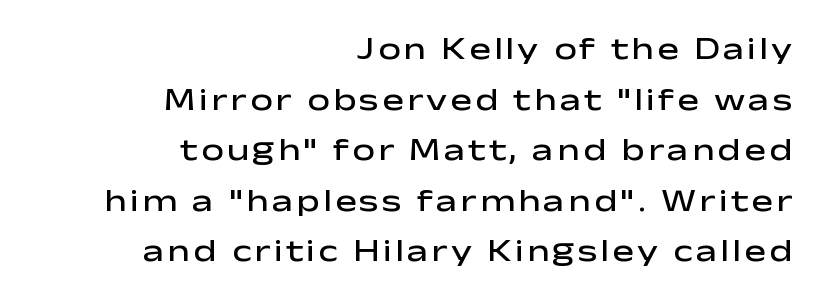
Q: Is the text bold? A: Semi-bold.
Q: Is the text italic (slanted)? A: No, it is upright.
Q: Is the typeface a serif or a sans-serif typeface? A: Sans-serif.
Q: Is the text underlined? A: No.
Q: How is the paragraph aligned? A: Right-aligned.
Q: Is the spacing between lines tight, normal or loose? A: Normal.
Q: Width (condensed, normal, or wide)? A: Wide.
Q: Stroke contrast? A: Low.
Q: x-height? A: Medium.
Q: Monospaced? A: No.
